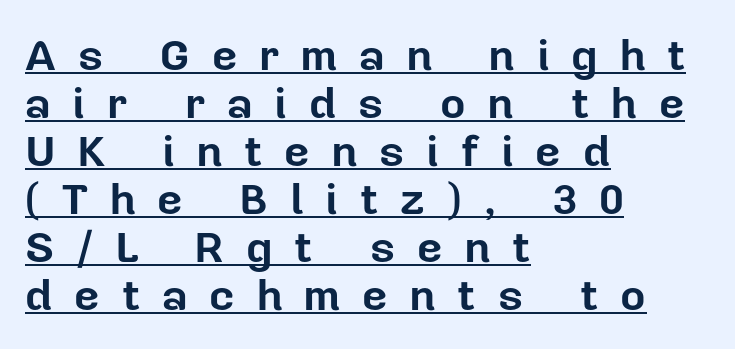
{"serif": "no", "italic": "no", "bold": "yes", "weight": "bold", "width": "normal", "stroke_contrast": "low", "x_height": "medium", "monospaced": "no", "underline": "yes", "align": "left", "line_spacing": "tight", "line_spacing_ratio": 1.09, "letter_spacing": "wide", "letter_spacing_em": 0.5, "glyph_px": 44}
